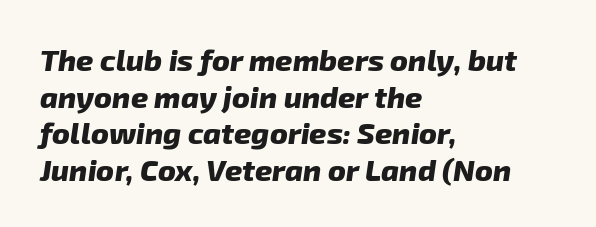
How heavy is the stroke? Heavy — this is a bold. The foot of each line stays bare and open. To sum up the face: it is a sans, with no serifs. In CSS terms this would be text-align: left.
